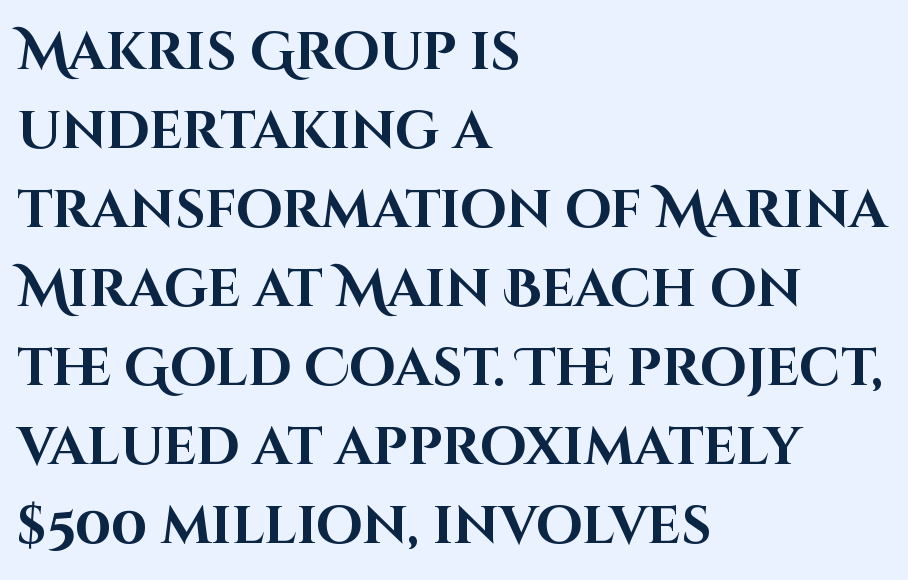
The image shows 53 px bold sans-serif type, upright; set left-aligned, normal line spacing (1.49x), normal letter spacing, not underlined; high stroke contrast and a large x-height.
